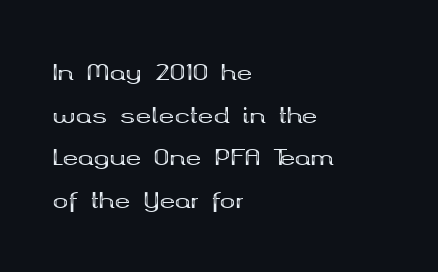
This is the regular roman posture of the typeface. Honestly, there is no underline to notice here at all. This sample is left-justified, so line endings fall wherever the words run out. Is there much room between lines? Yes — plenty of vertical air separates them.
